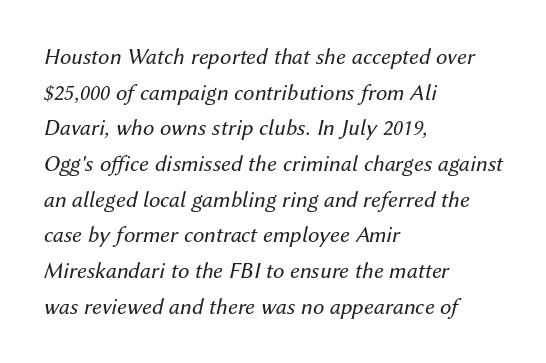
{"italic": "yes", "lean": "right", "slant_degrees": 12, "bold": "no", "underline": "no", "align": "left", "line_spacing": "normal", "line_spacing_ratio": 1.55, "letter_spacing": "normal", "letter_spacing_em": 0.0, "glyph_px": 23}
